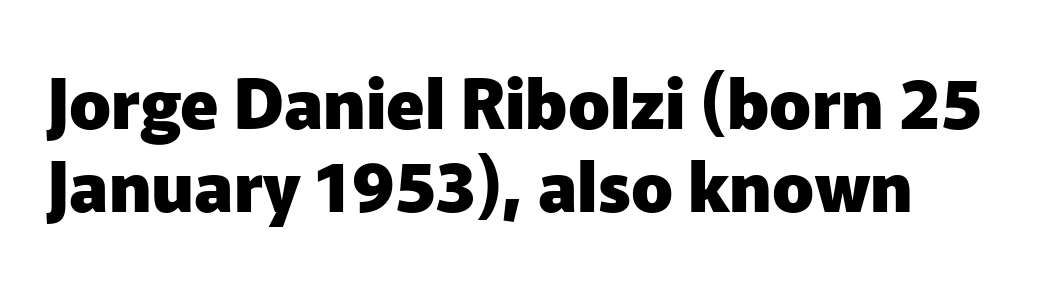
Q: Is the text bold? A: Yes.
Q: Is the text italic (slanted)? A: No, it is upright.
Q: Is the typeface a serif or a sans-serif typeface? A: Sans-serif.
Q: Is the text underlined? A: No.
Q: How is the paragraph aligned? A: Left-aligned.
Q: Is the spacing between letters normal or unusually wide? A: Normal.
Q: Width (condensed, normal, or wide)? A: Normal.
Q: Stroke contrast? A: Low.
Q: x-height? A: Medium.
Q: Monospaced? A: No.
